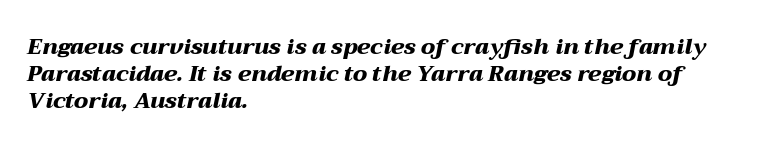
Q: Is the text bold? A: Yes.
Q: Is the text italic (slanted)? A: Yes, it leans right by about 12 degrees.
Q: Is the text underlined? A: No.
Q: How is the paragraph aligned? A: Left-aligned.
Q: Is the spacing between letters normal or unusually wide? A: Normal.
